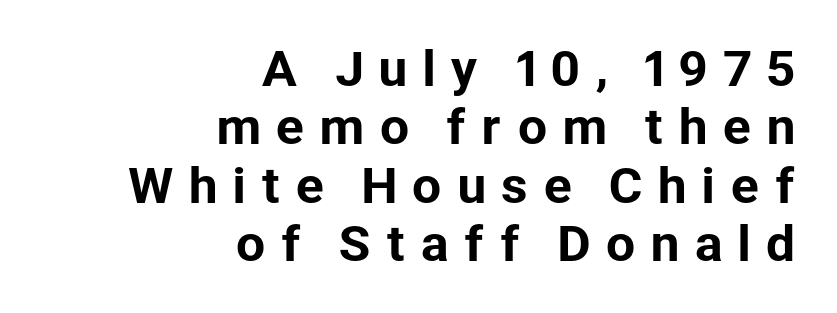
The image shows 47 px sans-serif type, upright; set right-aligned, line spacing 1.24x, unusually wide letter spacing (+0.29 em), not underlined; low stroke contrast and a medium x-height.
